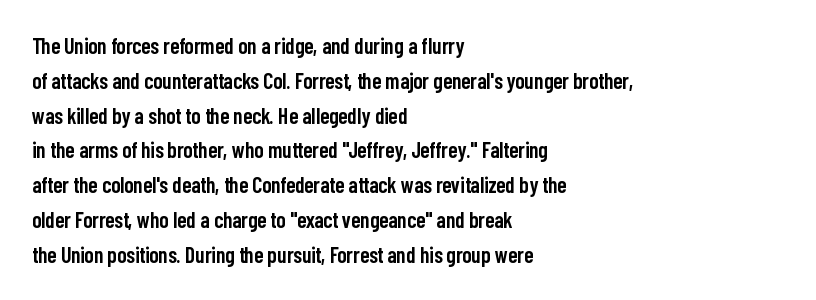
The image shows 22 px text type, upright; set left-aligned, normal line spacing (1.58x), normal letter spacing, not underlined.
